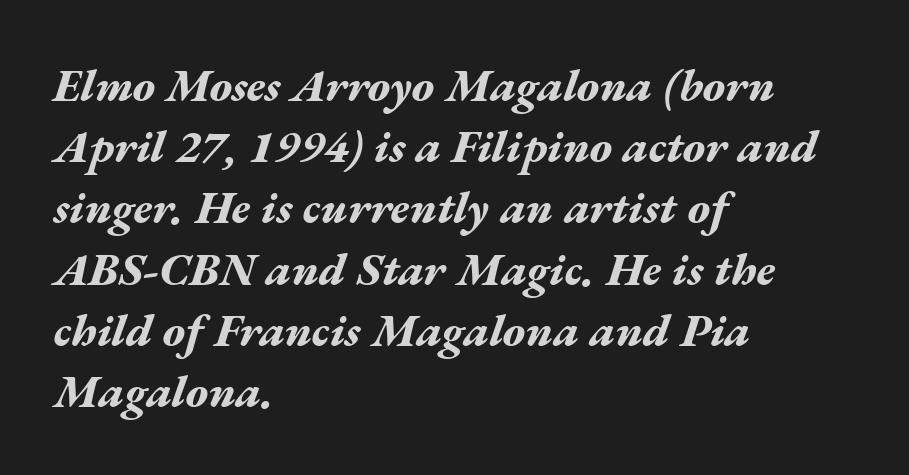
{"italic": "yes", "lean": "right", "slant_degrees": 17, "bold": "yes", "weight": "bold", "width": "wide", "stroke_contrast": "medium", "x_height": "medium", "monospaced": "no", "underline": "no", "align": "left", "line_spacing": "normal", "line_spacing_ratio": 1.33, "letter_spacing": "normal", "letter_spacing_em": 0.0, "glyph_px": 46}
